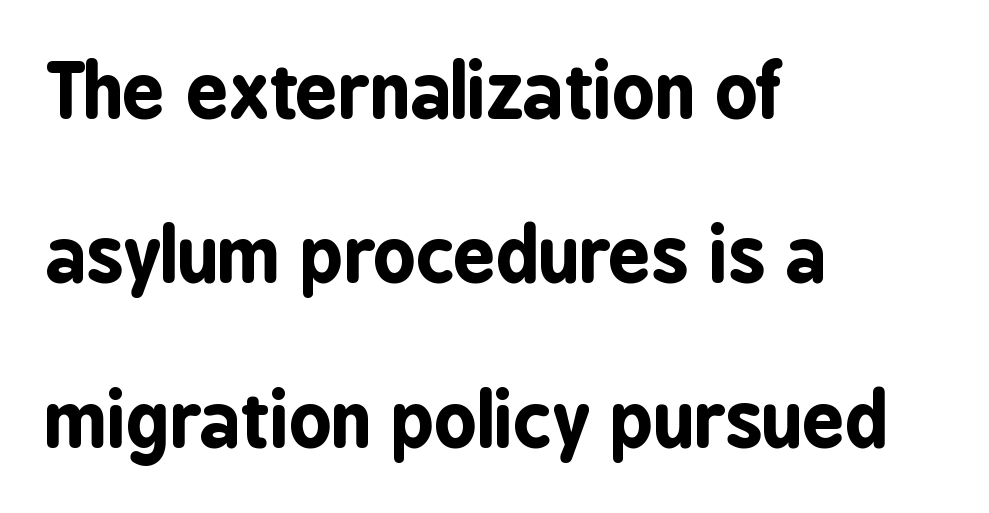
Q: Is the text bold? A: Yes.
Q: Is the text italic (slanted)? A: No, it is upright.
Q: Is the typeface a serif or a sans-serif typeface? A: Sans-serif.
Q: Is the text underlined? A: No.
Q: How is the paragraph aligned? A: Left-aligned.
Q: Is the spacing between letters normal or unusually wide? A: Normal.
Q: Is the spacing between lines tight, normal or loose? A: Loose.
Q: Width (condensed, normal, or wide)? A: Condensed.
Q: Stroke contrast? A: Low.
Q: x-height? A: Medium.
Q: Monospaced? A: No.
